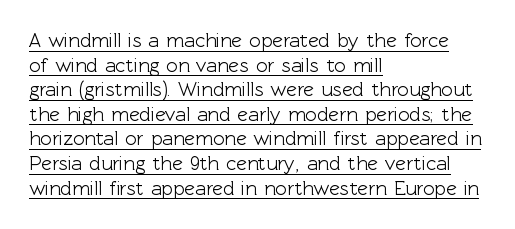
Q: Is the text italic (slanted)? A: No, it is upright.
Q: Is the text underlined? A: Yes.
Q: How is the paragraph aligned? A: Left-aligned.
Q: Is the spacing between letters normal or unusually wide? A: Normal.
